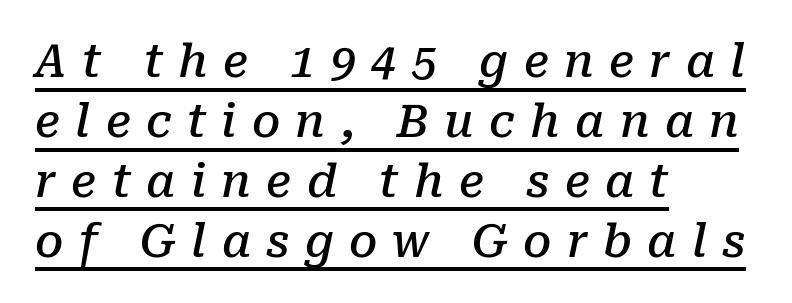
Think of a printed novel: that variable character pitch is what you see here. Does the copy run flush right? No — it runs flush left. Would a proofreader flag this as italicized? Yes. Little horizontal feet cap the strokes, marking this as serif type. Underline: present. Loose tracking; the words dissolve into strings of separated letters.
